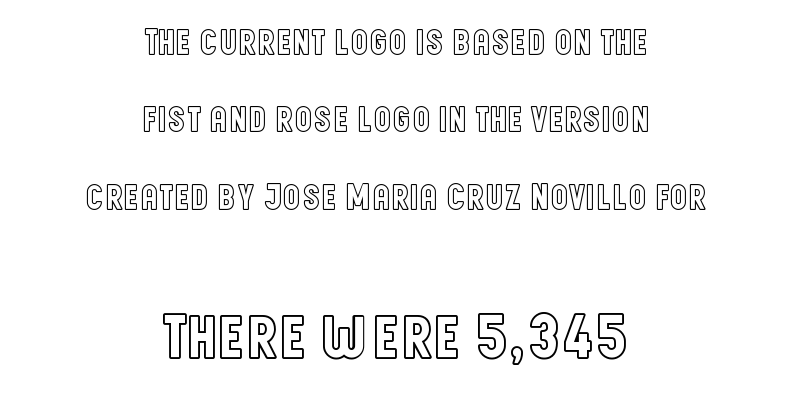
{"italic": "no", "width": "condensed", "x_height": "large", "monospaced": "no", "underline": "no", "align": "center", "line_spacing": "loose", "line_spacing_ratio": 2.15, "letter_spacing": "normal", "letter_spacing_em": 0.0, "larger_block": "second", "size_ratio": 1.75, "glyph_px": 63}
